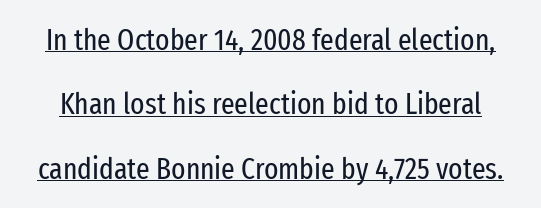
The image shows 30 px regular-weight, condensed sans-serif type, upright; set loose line spacing (2.15x), normal letter spacing, underlined; low stroke contrast and a medium x-height.
